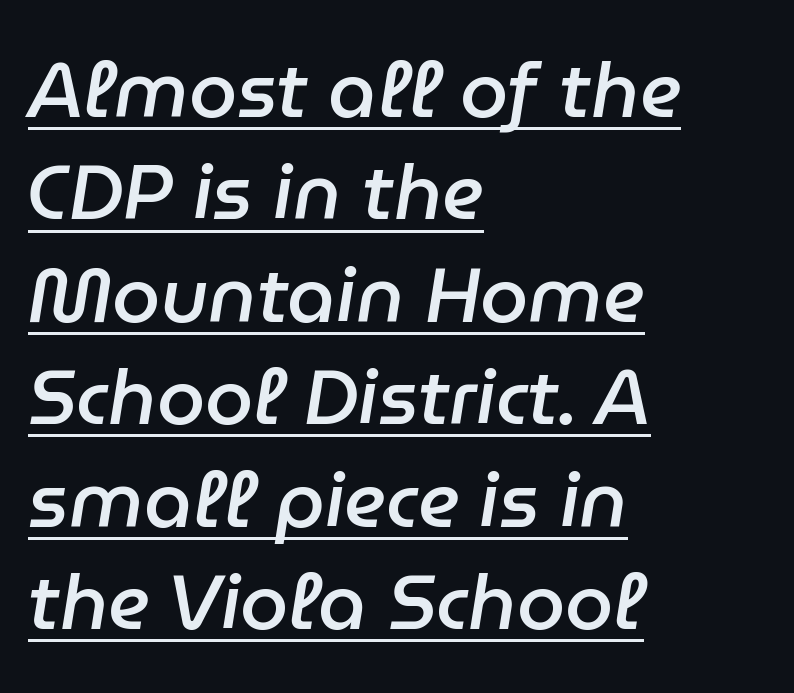
Q: Is the text bold? A: Semi-bold.
Q: Is the text italic (slanted)? A: Yes, it leans right by about 9 degrees.
Q: Is the text underlined? A: Yes.
Q: How is the paragraph aligned? A: Left-aligned.
Q: Is the spacing between letters normal or unusually wide? A: Normal.
Q: Is the spacing between lines tight, normal or loose? A: Normal.
Q: Width (condensed, normal, or wide)? A: Normal.
Q: Stroke contrast? A: Low.
Q: x-height? A: Medium.
Q: Monospaced? A: No.
